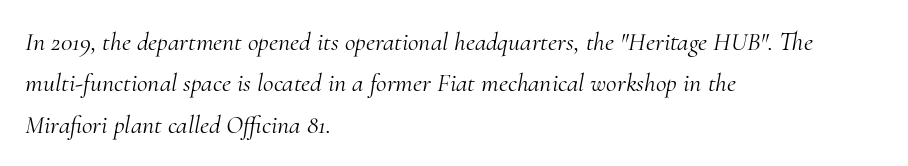
Horizontal bands of white between lines are of average thickness. Has an underline been added? It has not. The ragged edge is on the right, which tells us the setting is flush left. The rendering keeps characters at their native spacing. The axis of the letterforms is tilted away from vertical. Heft: none added — not bold.
